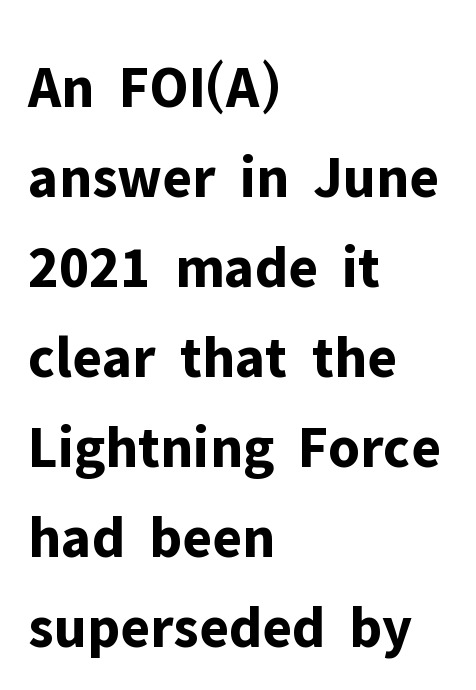
The image shows 60 px bold sans-serif type, upright; set left-aligned, normal line spacing (1.5x), normal letter spacing, not underlined; low stroke contrast and a medium x-height.
